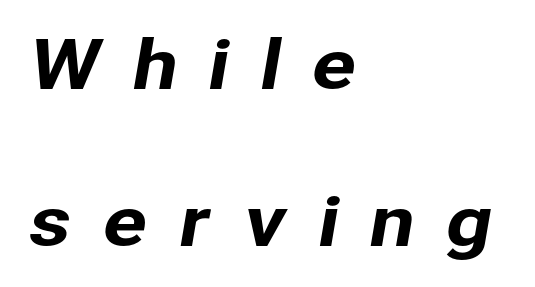
The image shows 67 px sans-serif type; set left-aligned, loose line spacing (2.34x), unusually wide letter spacing (+0.45 em), not underlined; low stroke contrast and a medium x-height.
